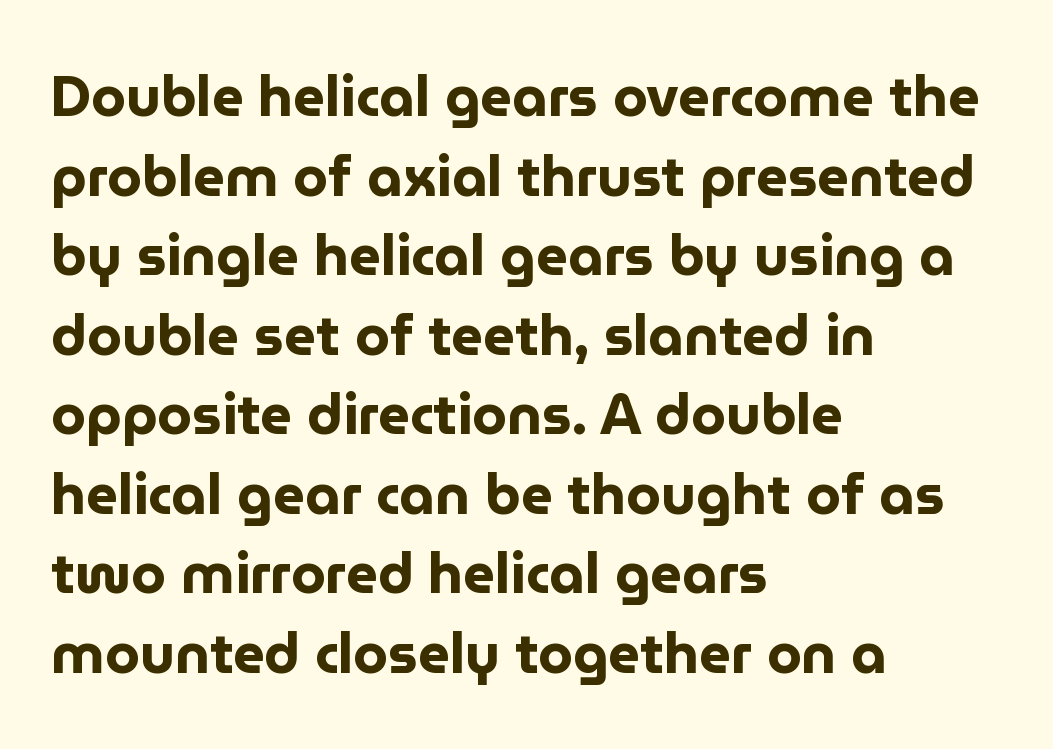
{"serif": "no", "italic": "no", "bold": "yes", "weight": "bold", "width": "normal", "stroke_contrast": "low", "x_height": "medium", "monospaced": "no", "underline": "no", "align": "left", "line_spacing": "normal", "line_spacing_ratio": 1.42, "letter_spacing": "normal", "letter_spacing_em": 0.0, "glyph_px": 56}
